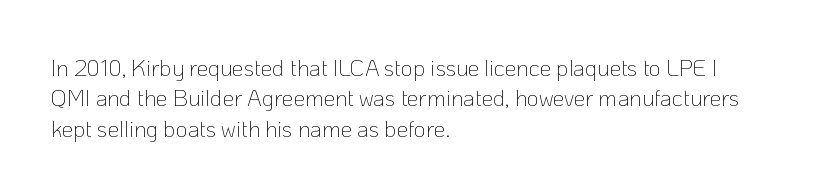
{"italic": "no", "bold": "no", "underline": "no", "align": "left", "line_spacing": "normal", "line_spacing_ratio": 1.32, "letter_spacing": "normal", "letter_spacing_em": 0.0, "glyph_px": 23}
